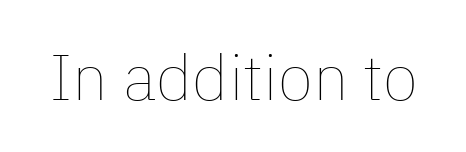
Is this a fixed-width face? No — the glyphs have proportional, varying widths. The baseline area is clear. Is the letter spacing exaggerated? No — it looks like the ordinary default. Summary of weight: not heavy and not bold. This is roman type, the default non-slanted kind.
